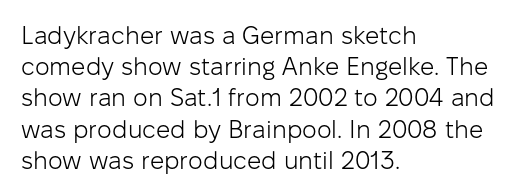
Q: Is the text bold? A: No.
Q: Is the text italic (slanted)? A: No, it is upright.
Q: Is the text underlined? A: No.
Q: How is the paragraph aligned? A: Left-aligned.
Q: Is the spacing between letters normal or unusually wide? A: Normal.
Q: Is the spacing between lines tight, normal or loose? A: Normal.
